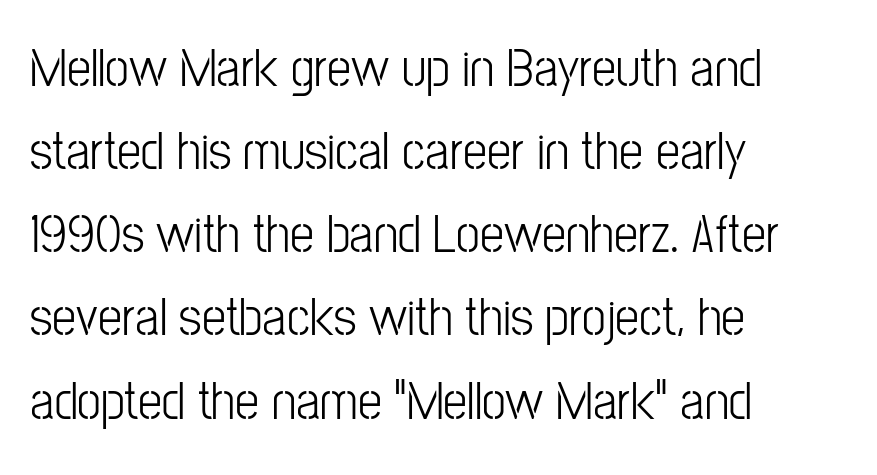
Q: Is the text bold? A: No.
Q: Is the text italic (slanted)? A: No, it is upright.
Q: Is the typeface a serif or a sans-serif typeface? A: Sans-serif.
Q: Is the text underlined? A: No.
Q: How is the paragraph aligned? A: Left-aligned.
Q: Is the spacing between letters normal or unusually wide? A: Normal.
Q: Is the spacing between lines tight, normal or loose? A: Normal.
Q: Width (condensed, normal, or wide)? A: Condensed.
Q: Stroke contrast? A: Low.
Q: x-height? A: Medium.
Q: Monospaced? A: No.
